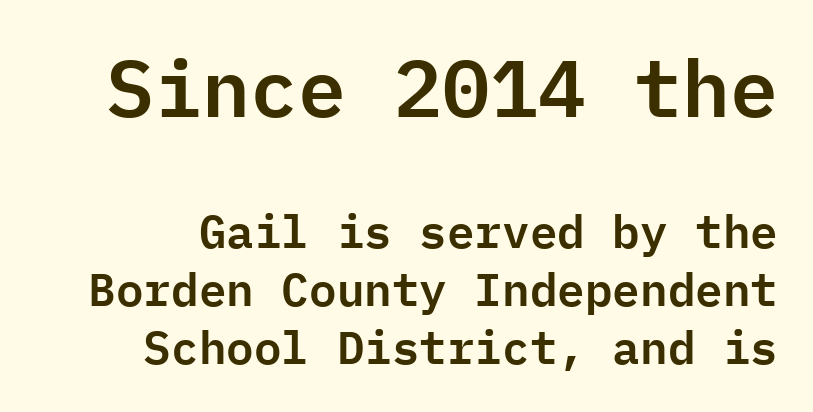
Large over small — that's the arrangement of the two blocks here. In terms of leading, this rendering sits right in the middle. Characters follow at the spacing the type designer built in. Is this a sans? Yes — the strokes have no serifs.
